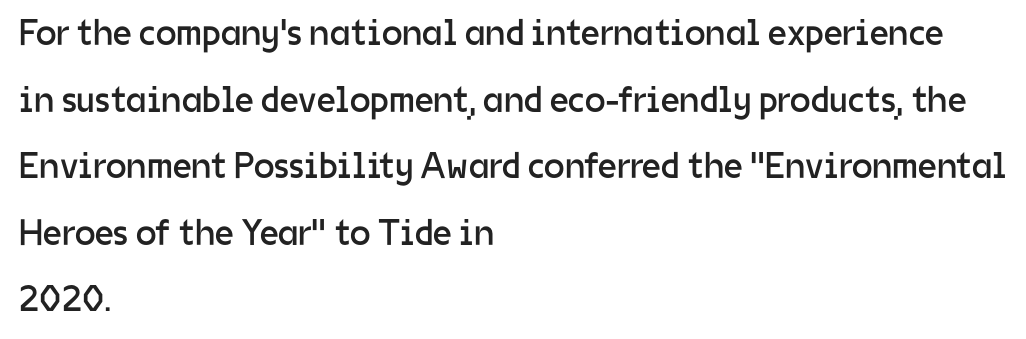
{"serif": "no", "italic": "no", "bold": "no", "weight": "regular", "width": "normal", "stroke_contrast": "low", "x_height": "medium", "monospaced": "no", "underline": "no", "align": "left", "line_spacing_ratio": 1.8, "letter_spacing": "normal", "letter_spacing_em": 0.0, "glyph_px": 37}
